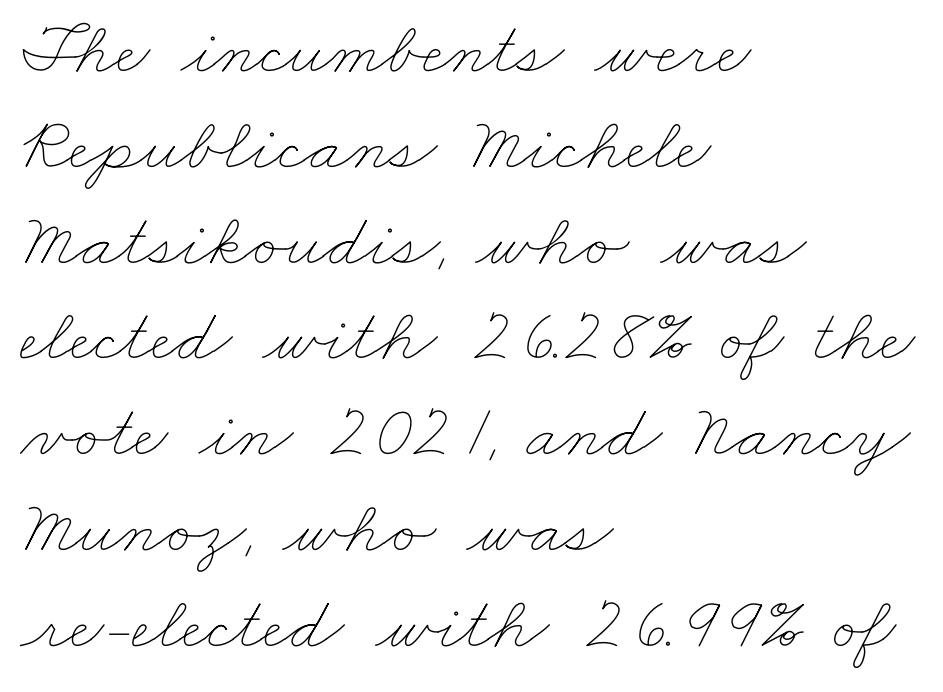
The image shows 76 px thin, wide type; set left-aligned, normal line spacing (1.26x), normal letter spacing, not underlined; low stroke contrast and a small x-height.
